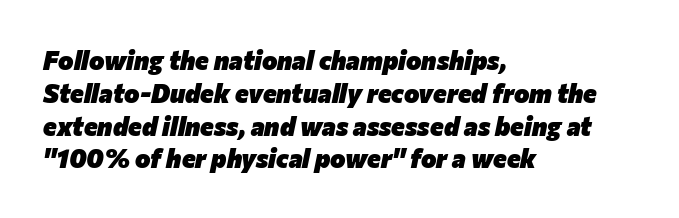
Each row of text sits above clean, open space. Honestly, the letter spacing is just normal — you wouldn't notice it. The text carries the slant typical of an italic or oblique font. The setting favours the left margin, as ordinary paragraphs usually do.
